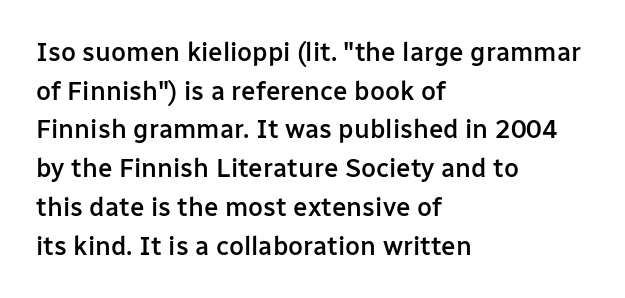
Q: Is the text bold? A: Semi-bold.
Q: Is the text italic (slanted)? A: No, it is upright.
Q: Is the text underlined? A: No.
Q: How is the paragraph aligned? A: Left-aligned.
Q: Is the spacing between letters normal or unusually wide? A: Normal.
Q: Is the spacing between lines tight, normal or loose? A: Normal.
